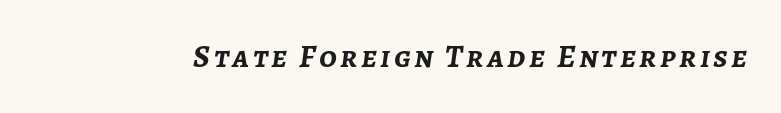
{"italic": "yes", "lean": "right", "slant_degrees": 7, "bold": "yes", "weight": "semibold", "width": "normal", "stroke_contrast": "low", "x_height": "medium", "monospaced": "no", "underline": "no", "glyph_px": 32}
